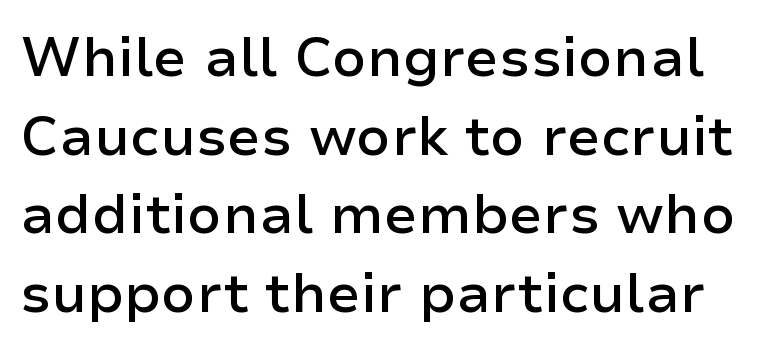
{"serif": "no", "italic": "no", "bold": "semi", "weight": "semibold", "width": "normal", "stroke_contrast": "low", "x_height": "medium", "monospaced": "no", "underline": "no", "line_spacing": "normal", "line_spacing_ratio": 1.43, "letter_spacing": "normal", "letter_spacing_em": 0.0, "glyph_px": 55}
